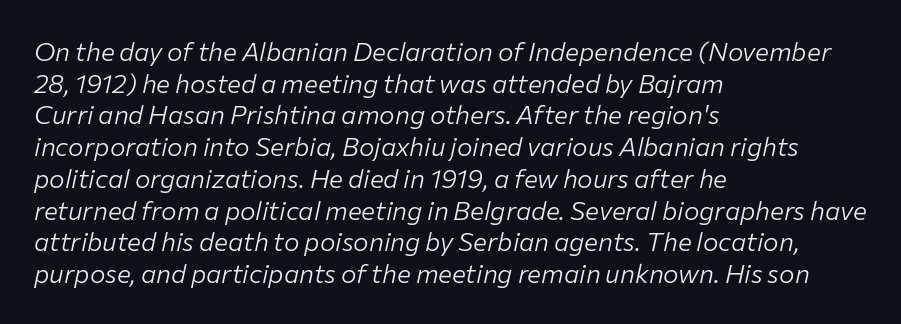
{"italic": "yes", "lean": "right", "slant_degrees": 12, "bold": "no", "underline": "no", "align": "left", "line_spacing_ratio": 1.22, "letter_spacing": "normal", "letter_spacing_em": 0.0, "glyph_px": 26}
